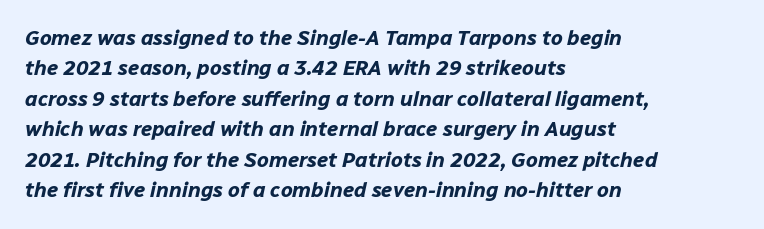
The image shows 21 px bold type, italic (leaning right); set left-aligned, normal line spacing (1.45x), normal letter spacing, not underlined.
